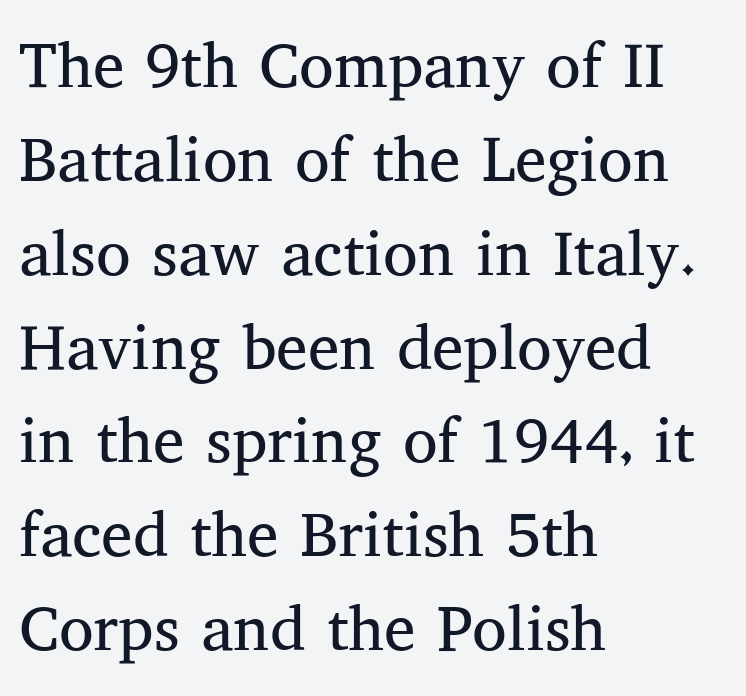
Each letter keeps its own natural width here, so spacing adapts to shape. Words appear dense and cohesive because spacing is normal. These glyphs show unthickened strokes, regular width or finer. A roman cut, with each character standing at attention. Look at the bottom of the vertical strokes: they flare into serifs here.
